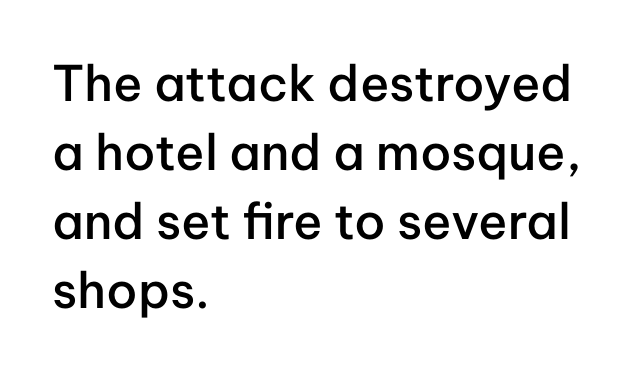
The passage is arranged the way most books set body copy — flush left. Rows of type keep a routine distance in the vertical direction. Notice how the stems are strictly vertical — no italics here. Clear beneath every line of the passage.
